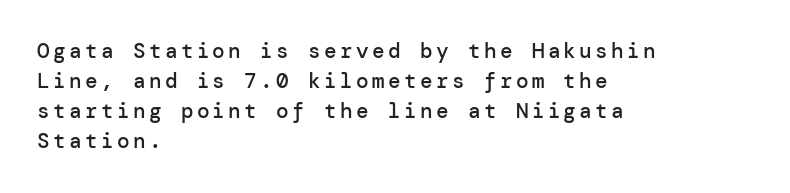
{"italic": "no", "bold": "semi", "underline": "no", "align": "left", "line_spacing": "normal", "line_spacing_ratio": 1.43, "glyph_px": 21}
